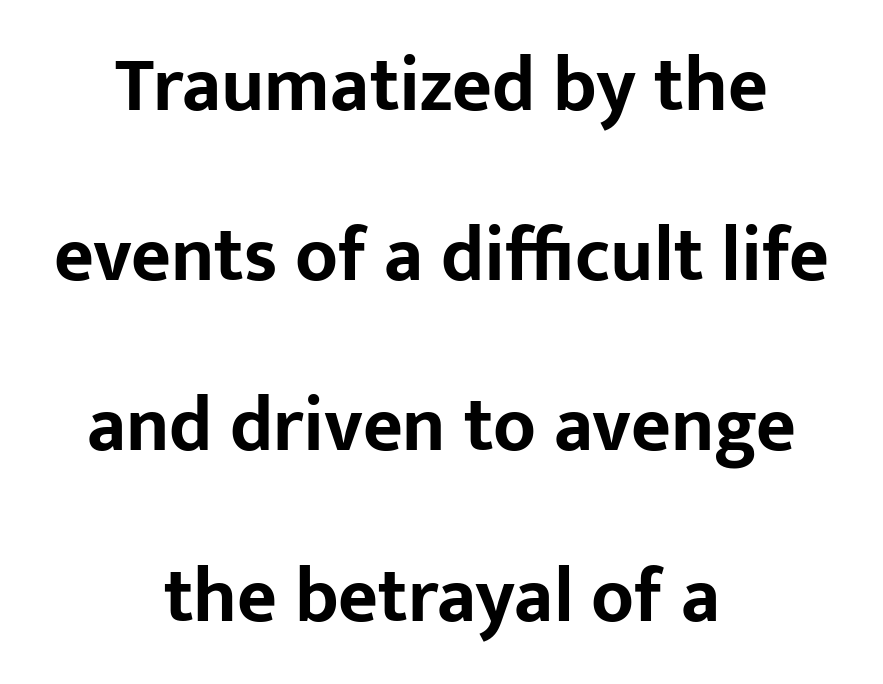
Q: Is the text bold? A: Yes.
Q: Is the text italic (slanted)? A: No, it is upright.
Q: Is the typeface a serif or a sans-serif typeface? A: Sans-serif.
Q: Is the text underlined? A: No.
Q: How is the paragraph aligned? A: Centered.
Q: Is the spacing between letters normal or unusually wide? A: Normal.
Q: Is the spacing between lines tight, normal or loose? A: Loose.
Q: Width (condensed, normal, or wide)? A: Normal.
Q: Stroke contrast? A: Low.
Q: x-height? A: Medium.
Q: Monospaced? A: No.
